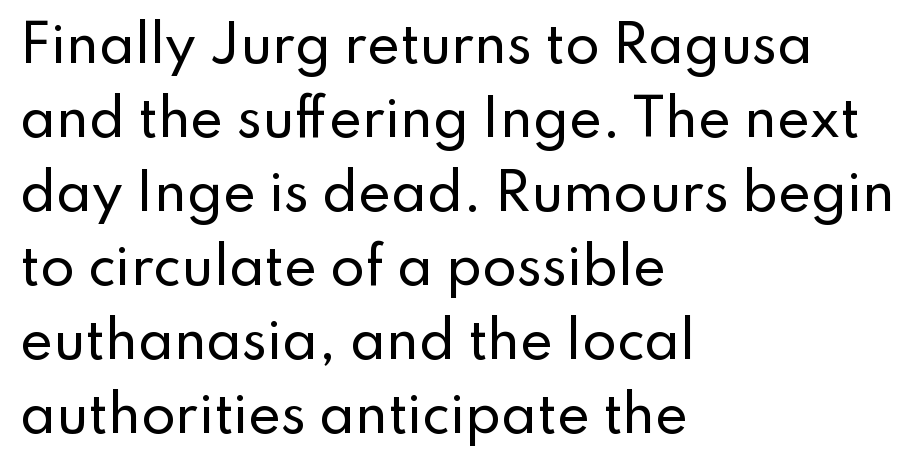
The image shows 50 px sans-serif type, upright; set left-aligned, normal line spacing (1.48x), normal letter spacing, not underlined; low stroke contrast and a small x-height.
